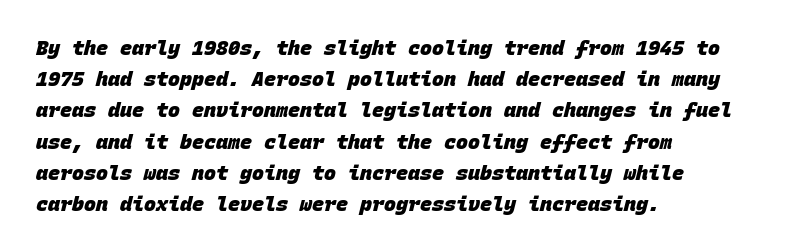
The image shows 20 px bold type; set left-aligned, normal line spacing (1.56x), normal letter spacing, not underlined.
